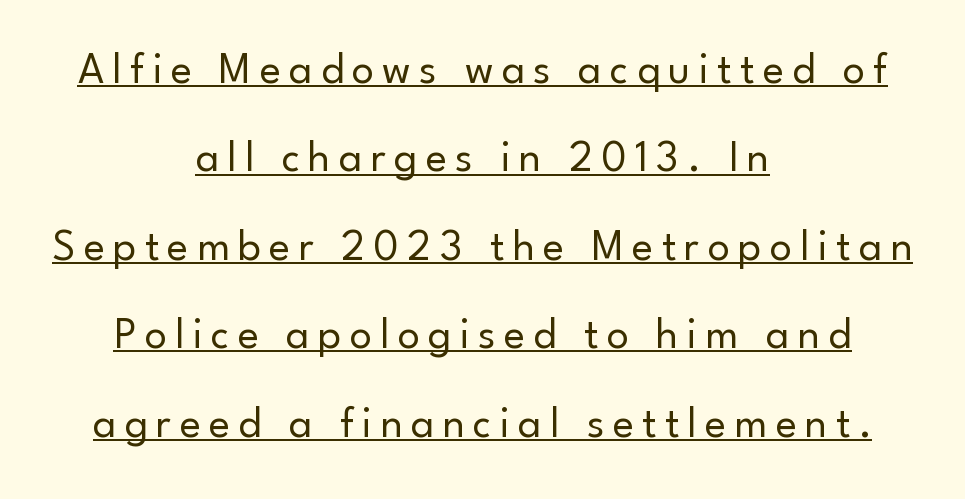
The image shows 44 px regular-weight sans-serif type, upright; set centered, loose line spacing (2.01x), underlined; low stroke contrast and a small x-height.
